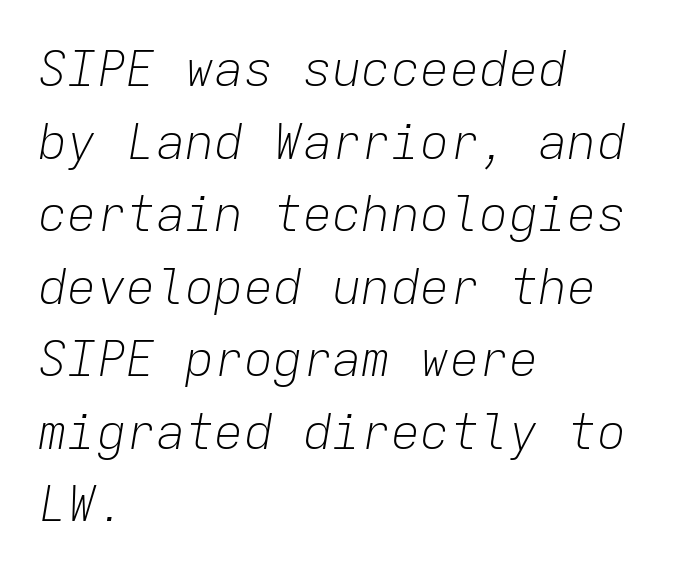
{"italic": "yes", "lean": "right", "slant_degrees": 9, "bold": "no", "weight": "light", "width": "normal", "stroke_contrast": "low", "x_height": "medium", "monospaced": "yes", "underline": "no", "align": "left", "line_spacing": "normal", "line_spacing_ratio": 1.48, "letter_spacing": "normal", "letter_spacing_em": 0.0, "glyph_px": 49}
